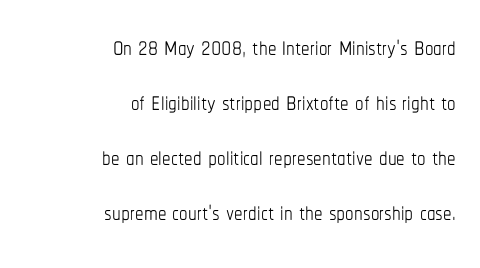
The image shows 34 px thin, condensed type, upright; set right-aligned, normal line spacing (1.62x), normal letter spacing, not underlined; low stroke contrast and a medium x-height.
